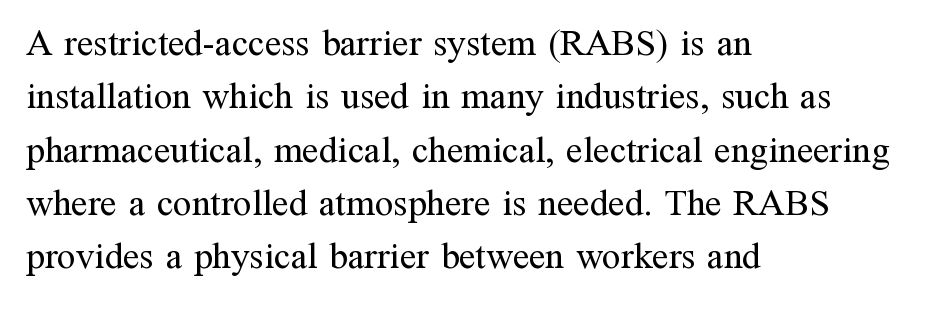
The image shows 37 px regular-weight serif type, upright; set left-aligned, normal line spacing (1.44x), normal letter spacing, not underlined; medium stroke contrast and a medium x-height.
